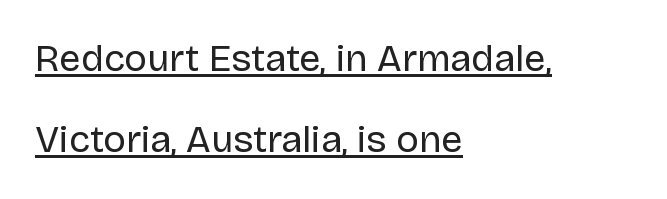
Q: Is the text bold? A: No.
Q: Is the text italic (slanted)? A: No, it is upright.
Q: Is the typeface a serif or a sans-serif typeface? A: Sans-serif.
Q: Is the text underlined? A: Yes.
Q: How is the paragraph aligned? A: Left-aligned.
Q: Is the spacing between letters normal or unusually wide? A: Normal.
Q: Is the spacing between lines tight, normal or loose? A: Loose.
Q: Width (condensed, normal, or wide)? A: Normal.
Q: Stroke contrast? A: Low.
Q: x-height? A: Large.
Q: Monospaced? A: No.
